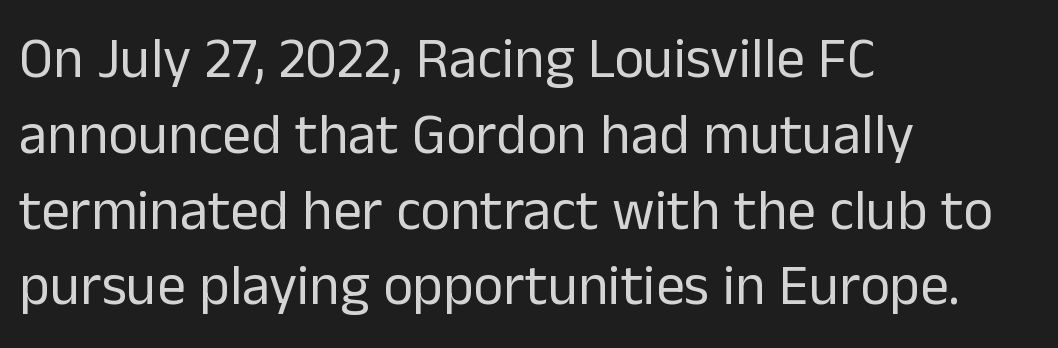
The image shows 57 px regular-weight sans-serif type, upright; set left-aligned, normal line spacing (1.33x), normal letter spacing, not underlined; low stroke contrast and a medium x-height.
